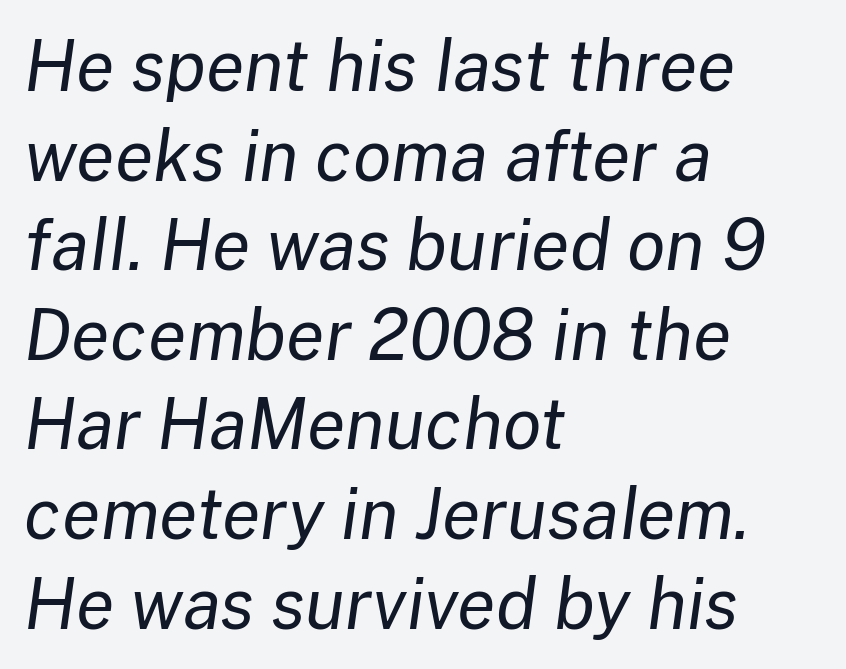
Q: Is the text bold? A: No.
Q: Is the text italic (slanted)? A: Yes, it leans right by about 8 degrees.
Q: Is the text underlined? A: No.
Q: How is the paragraph aligned? A: Left-aligned.
Q: Is the spacing between letters normal or unusually wide? A: Normal.
Q: Is the spacing between lines tight, normal or loose? A: Normal.
Q: Width (condensed, normal, or wide)? A: Normal.
Q: Stroke contrast? A: Low.
Q: x-height? A: Medium.
Q: Monospaced? A: No.
